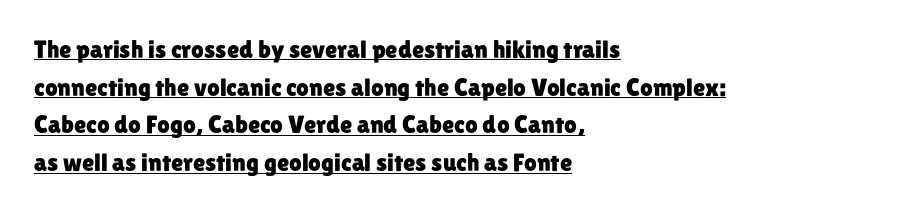
{"italic": "no", "underline": "yes", "align": "left", "line_spacing": "normal", "line_spacing_ratio": 1.51, "letter_spacing": "normal", "letter_spacing_em": 0.0, "glyph_px": 25}
